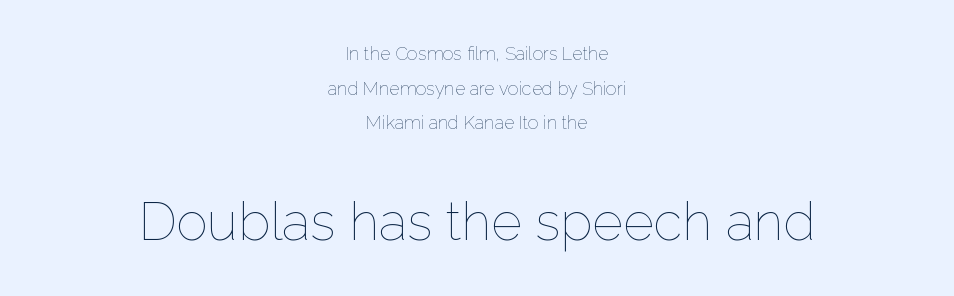
Each word holds together tightly as a unit, with standard inter-letter gaps. Small over large — that's the arrangement of the two blocks here. The paragraph shown floats in the horizontal middle. Italic: no, the glyphs are upright roman.
